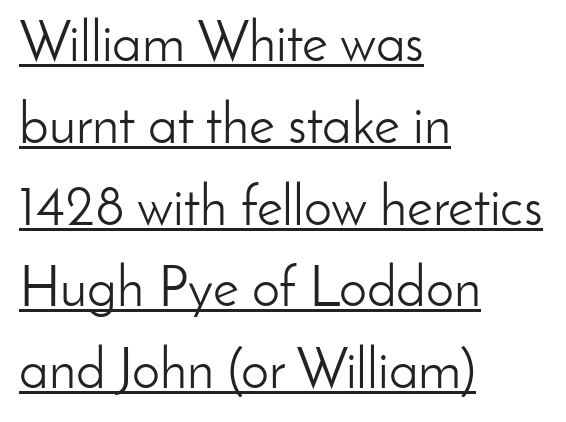
Q: Is the text bold? A: No.
Q: Is the text italic (slanted)? A: No, it is upright.
Q: Is the typeface a serif or a sans-serif typeface? A: Sans-serif.
Q: Is the text underlined? A: Yes.
Q: How is the paragraph aligned? A: Left-aligned.
Q: Is the spacing between letters normal or unusually wide? A: Normal.
Q: Is the spacing between lines tight, normal or loose? A: Normal.
Q: Width (condensed, normal, or wide)? A: Normal.
Q: Stroke contrast? A: Low.
Q: x-height? A: Small.
Q: Monospaced? A: No.
